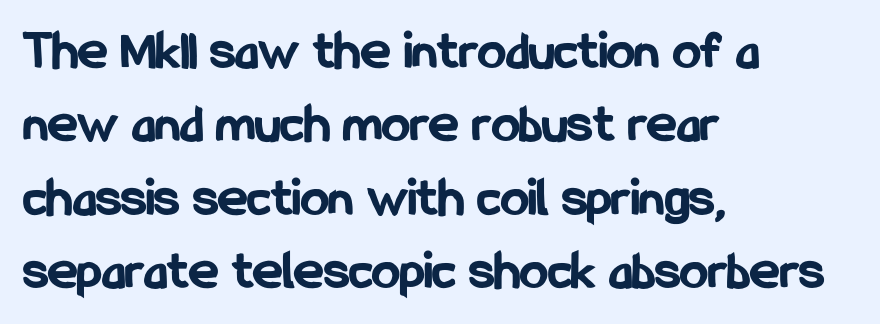
Q: Is the text bold? A: Yes.
Q: Is the text italic (slanted)? A: No, it is upright.
Q: Is the typeface a serif or a sans-serif typeface? A: Sans-serif.
Q: Is the text underlined? A: No.
Q: How is the paragraph aligned? A: Left-aligned.
Q: Is the spacing between letters normal or unusually wide? A: Normal.
Q: Is the spacing between lines tight, normal or loose? A: Normal.
Q: Width (condensed, normal, or wide)? A: Condensed.
Q: Stroke contrast? A: Low.
Q: x-height? A: Medium.
Q: Monospaced? A: No.
